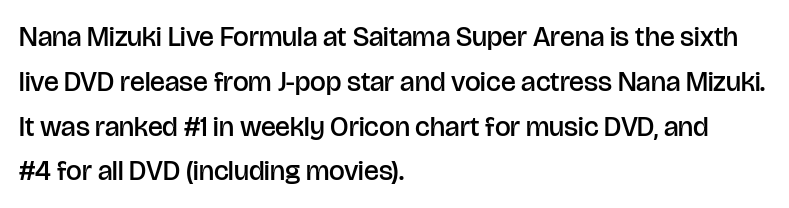
{"serif": "no", "italic": "no", "bold": "semi", "weight": "semibold", "width": "normal", "stroke_contrast": "low", "x_height": "large", "monospaced": "no", "underline": "no", "align": "left", "line_spacing": "normal", "line_spacing_ratio": 1.6, "letter_spacing": "normal", "letter_spacing_em": 0.0, "glyph_px": 28}
